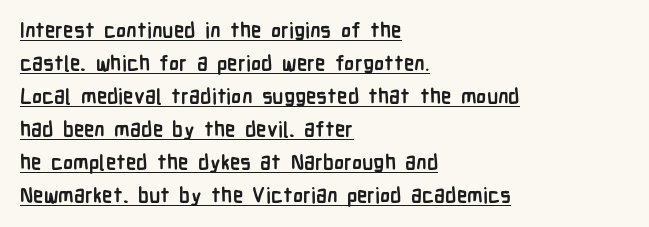
The image shows 21 px bold type, upright; set left-aligned, normal line spacing (1.57x), normal letter spacing, underlined.
